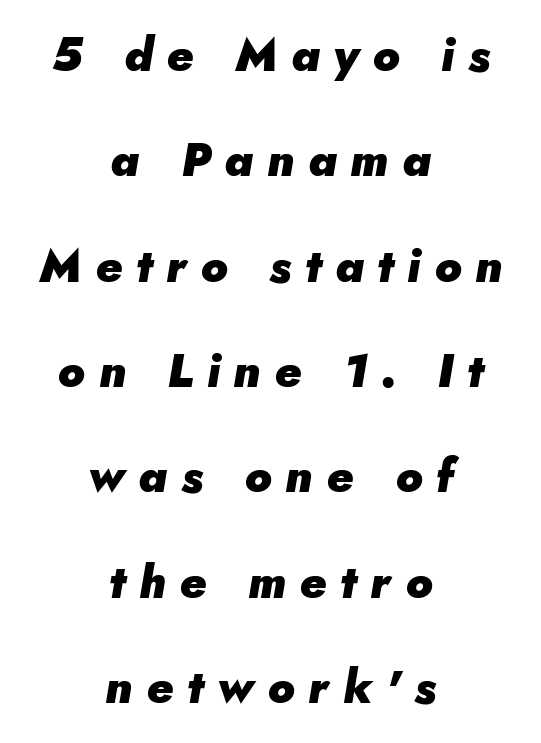
{"italic": "yes", "lean": "right", "slant_degrees": 5, "bold": "yes", "weight": "heavy", "width": "normal", "stroke_contrast": "low", "x_height": "small", "monospaced": "no", "underline": "no", "align": "center", "line_spacing": "loose", "line_spacing_ratio": 2.29, "letter_spacing": "wide", "letter_spacing_em": 0.3, "glyph_px": 46}
